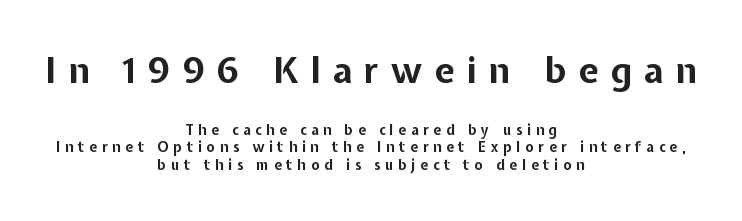
{"serif": "no", "italic": "no", "bold": "yes", "weight": "bold", "width": "normal", "stroke_contrast": "low", "x_height": "medium", "monospaced": "no", "underline": "no", "align": "center", "line_spacing": "normal", "line_spacing_ratio": 1.27, "letter_spacing": "wide", "letter_spacing_em": 0.34, "larger_block": "first", "size_ratio": 2.57, "glyph_px": 36}
